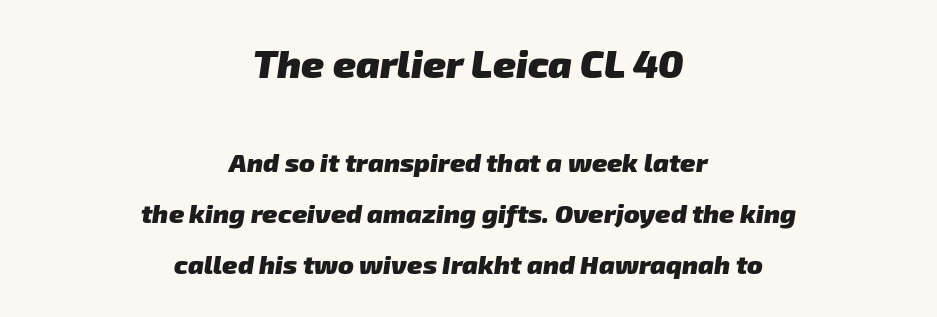
The area under the type is left untouched. If you folded the block vertically in half, each line would mirror itself in length. Character size in the leading block exceeds that of the trailing block. The characters look thick and weighty, a clear bold. The letters advance in unequal steps, a hallmark of proportional type. Does the type have serifs? No, each stem ends abruptly.
